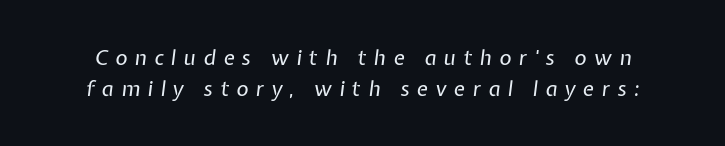
Q: Is the text bold? A: No.
Q: Is the text italic (slanted)? A: Yes, it leans right by about 7 degrees.
Q: Is the text underlined? A: No.
Q: Is the spacing between letters normal or unusually wide? A: Unusually wide.
Q: Is the spacing between lines tight, normal or loose? A: Normal.
